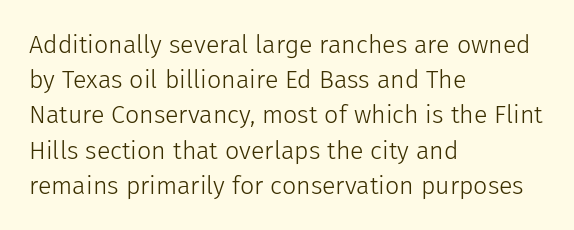
The image shows 25 px text type, upright; set left-aligned, normal line spacing (1.41x), normal letter spacing, not underlined.
